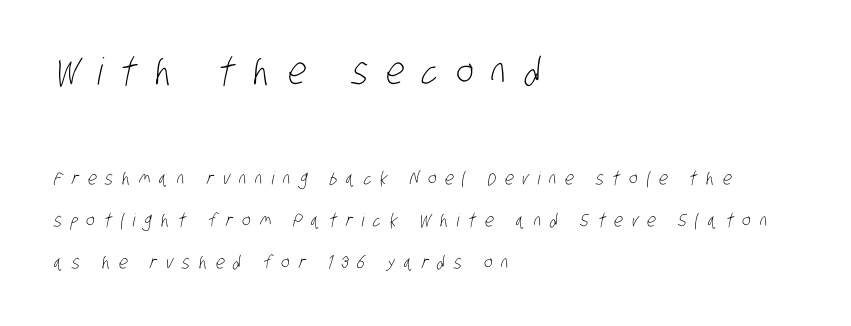
{"serif": "no", "bold": "no", "weight": "light", "width": "condensed", "stroke_contrast": "low", "x_height": "large", "monospaced": "no", "underline": "no", "align": "left", "line_spacing": "loose", "line_spacing_ratio": 2.34, "letter_spacing": "wide", "letter_spacing_em": 0.49, "larger_block": "first", "size_ratio": 2.06, "glyph_px": 37}
